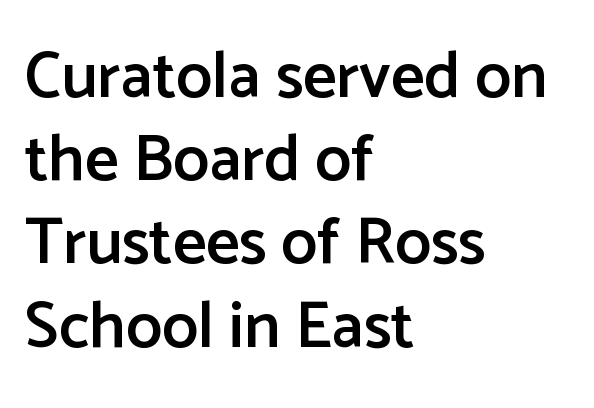
Designer's note — italics off, roman on. Is the block centered? No — it sits flush against the left margin. Semibold letterforms, between regular and bold. This sample has the flowing, uneven cadence of proportional lettering. The rendering keeps characters at their native spacing. The lines sit at an ordinary, default distance from one another.
